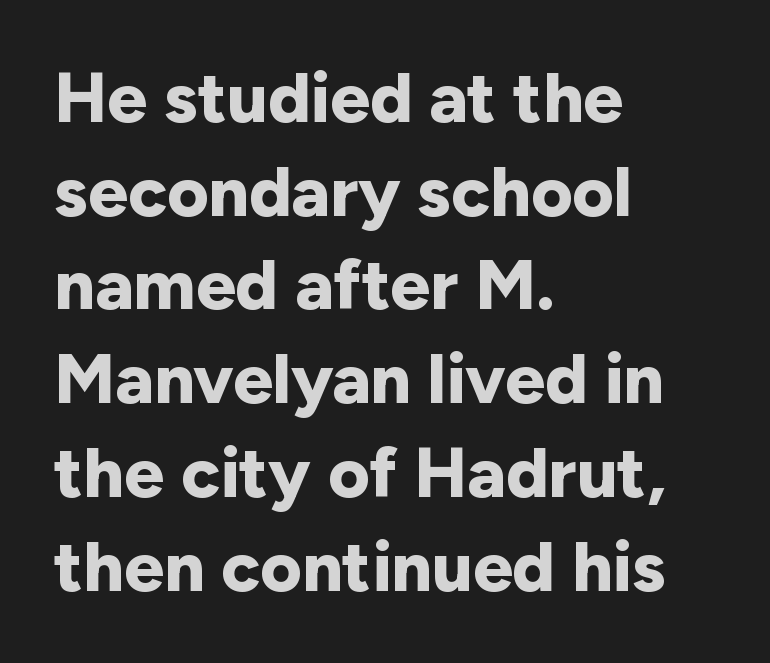
Q: Is the text bold? A: Yes.
Q: Is the text italic (slanted)? A: No, it is upright.
Q: Is the typeface a serif or a sans-serif typeface? A: Sans-serif.
Q: Is the text underlined? A: No.
Q: How is the paragraph aligned? A: Left-aligned.
Q: Is the spacing between letters normal or unusually wide? A: Normal.
Q: Is the spacing between lines tight, normal or loose? A: Normal.
Q: Width (condensed, normal, or wide)? A: Normal.
Q: Stroke contrast? A: Low.
Q: x-height? A: Medium.
Q: Monospaced? A: No.
